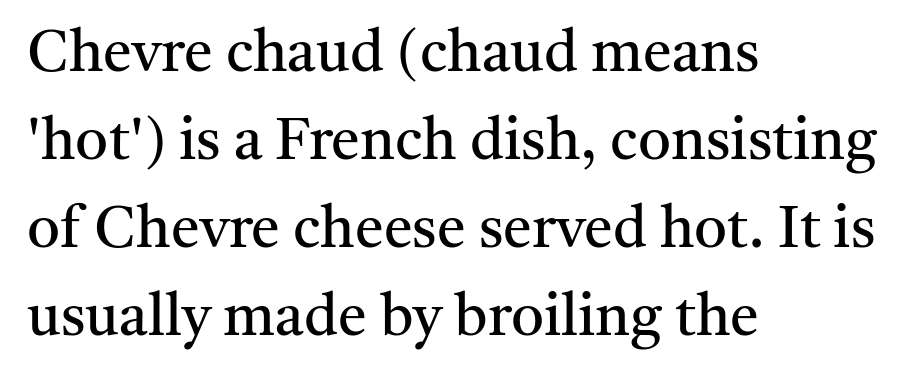
The image shows 58 px regular-weight serif type, upright; set left-aligned, normal line spacing (1.52x), normal letter spacing, not underlined; medium stroke contrast and a medium x-height.
